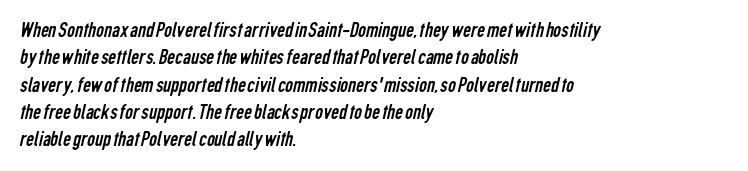
Q: Is the text bold? A: No.
Q: Is the text underlined? A: No.
Q: How is the paragraph aligned? A: Left-aligned.
Q: Is the spacing between letters normal or unusually wide? A: Normal.
